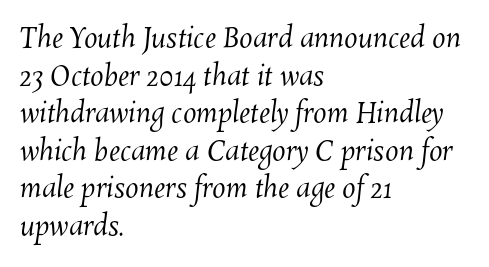
{"bold": "no", "underline": "no", "align": "left", "line_spacing": "normal", "line_spacing_ratio": 1.39, "letter_spacing": "normal", "letter_spacing_em": 0.0, "glyph_px": 27}
